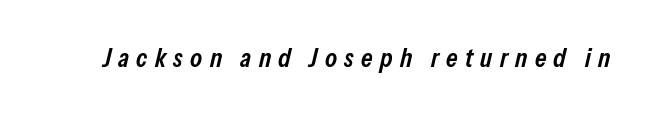
{"italic": "yes", "lean": "right", "slant_degrees": 13, "bold": "semi", "underline": "no", "letter_spacing": "wide", "letter_spacing_em": 0.27, "glyph_px": 27}
